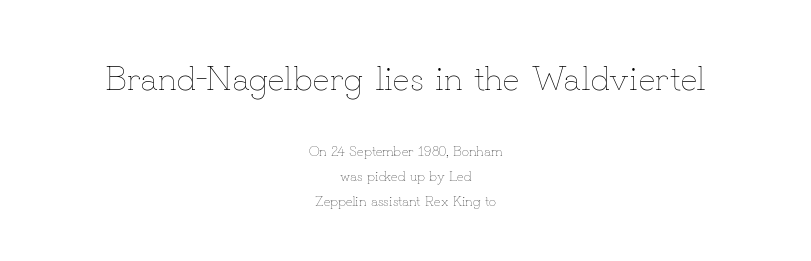
Q: Is the text bold? A: No.
Q: Is the text italic (slanted)? A: No, it is upright.
Q: Is the text underlined? A: No.
Q: How is the paragraph aligned? A: Centered.
Q: Is the spacing between letters normal or unusually wide? A: Normal.
Q: Which block of text is set in a larger size, the first (top) or the second (bottom)? A: The first (top) one.
Q: Width (condensed, normal, or wide)? A: Normal.
Q: Stroke contrast? A: Low.
Q: x-height? A: Small.
Q: Monospaced? A: No.
